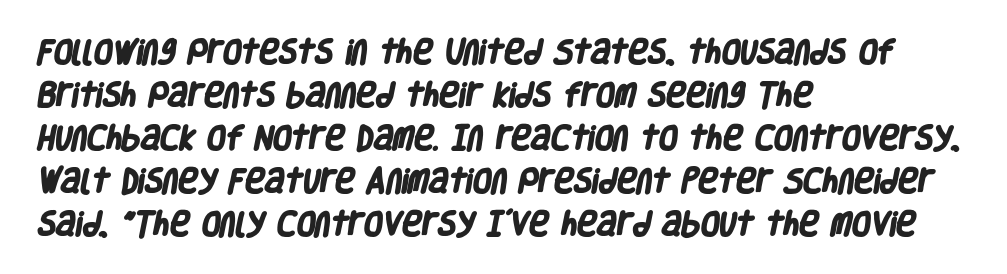
The image shows 27 px bold type; set left-aligned, normal line spacing (1.59x), normal letter spacing, not underlined.
